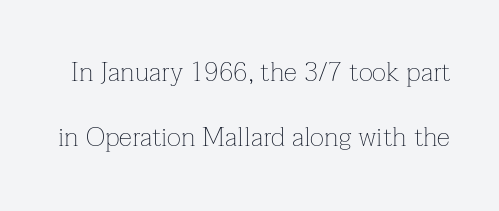
The image shows 27 px text type, upright; set loose line spacing (2.41x), normal letter spacing, not underlined.
